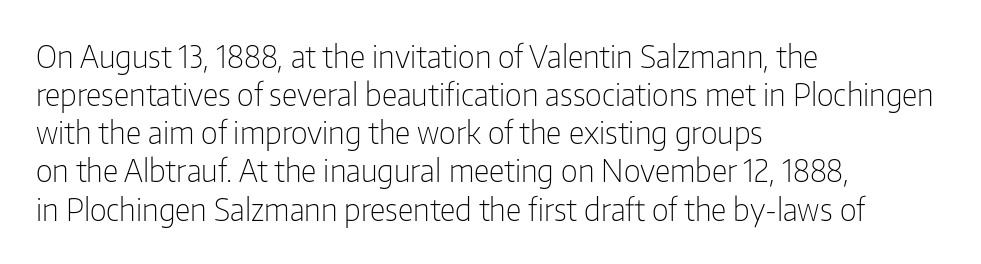
Look at the tracking — it's just the regular setting, nothing added. The paragraph shown leans on its left margin. Ascenders rise straight up at ninety degrees. Observe the absence of serifs on each vertical stroke in this sample.
